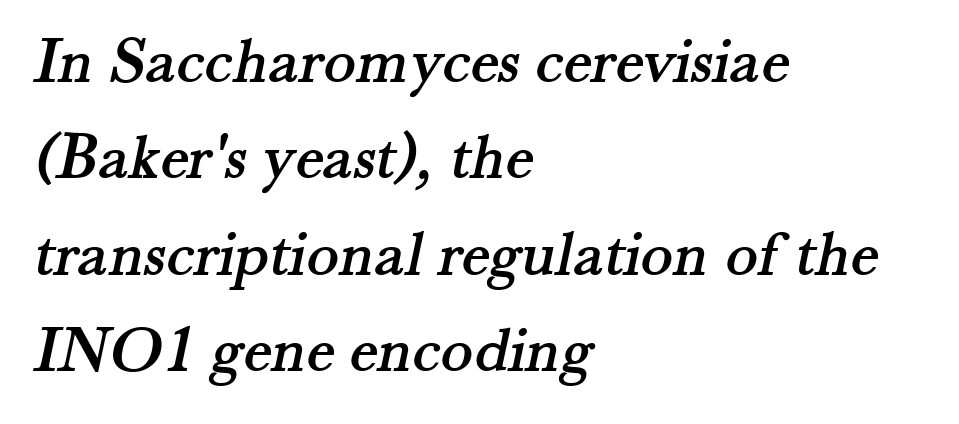
Q: Is the typeface a serif or a sans-serif typeface? A: Serif.
Q: Is the text underlined? A: No.
Q: How is the paragraph aligned? A: Left-aligned.
Q: Is the spacing between letters normal or unusually wide? A: Normal.
Q: Is the spacing between lines tight, normal or loose? A: Normal.
Q: Width (condensed, normal, or wide)? A: Normal.
Q: Stroke contrast? A: Medium.
Q: x-height? A: Small.
Q: Monospaced? A: No.
